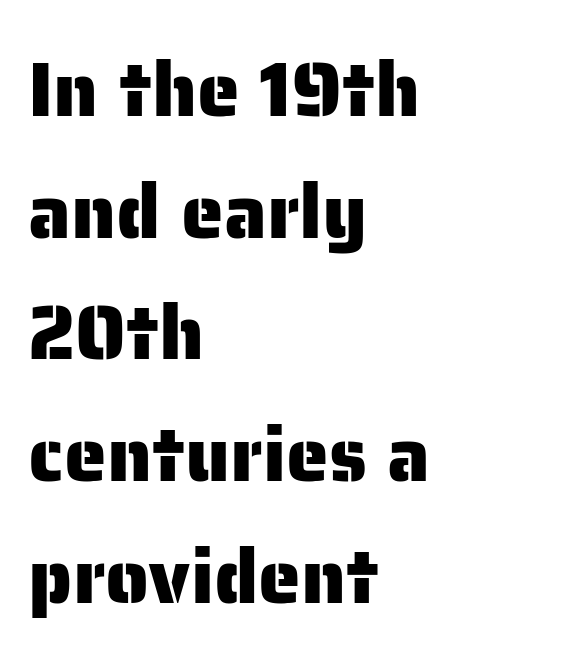
{"serif": "no", "italic": "no", "width": "normal", "stroke_contrast": "low", "x_height": "medium", "monospaced": "no", "underline": "no", "align": "left", "line_spacing": "normal", "line_spacing_ratio": 1.58, "letter_spacing": "normal", "letter_spacing_em": 0.0, "glyph_px": 77}
